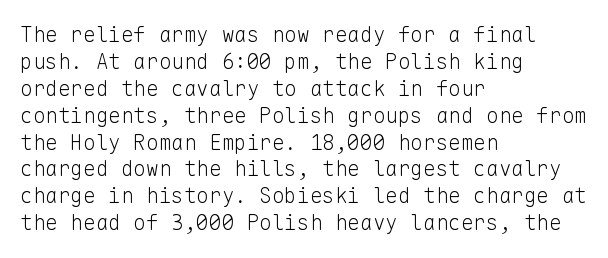
The image shows 21 px text type, upright; set left-aligned, normal line spacing (1.28x), normal letter spacing, not underlined.
